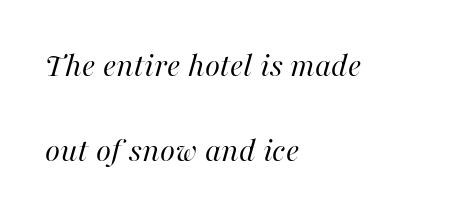
The image shows 35 px regular-weight type, italic (leaning right); set left-aligned, loose line spacing (2.44x), normal letter spacing, not underlined; high stroke contrast and a medium x-height.
